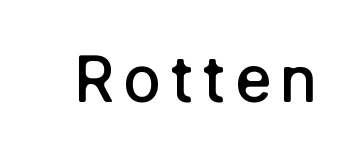
{"serif": "no", "italic": "no", "bold": "semi", "weight": "semibold", "width": "normal", "stroke_contrast": "low", "x_height": "medium", "monospaced": "no", "underline": "no", "glyph_px": 63}
